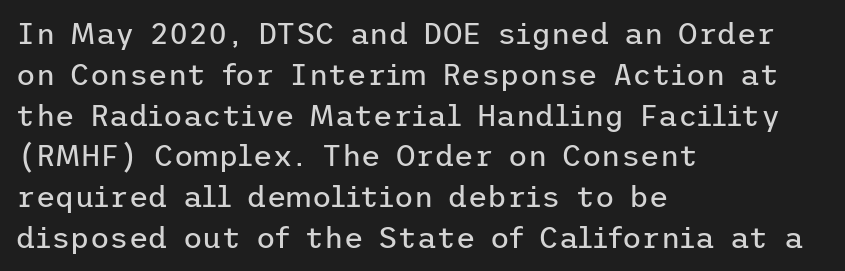
The image shows 30 px regular-weight sans-serif type, upright; set left-aligned, normal line spacing (1.36x), normal letter spacing, not underlined; low stroke contrast and a medium x-height.
